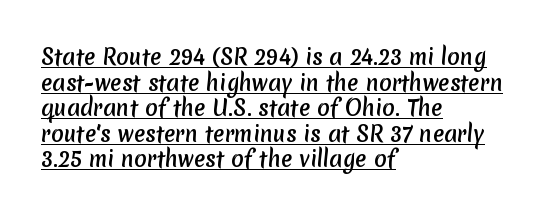
The letters are bold, with thick, heavy strokes. Tracking value appears to be zero — textbook default spacing. Descenders here cross a horizontal rule under the line. In CSS terms this would be text-align: left.
